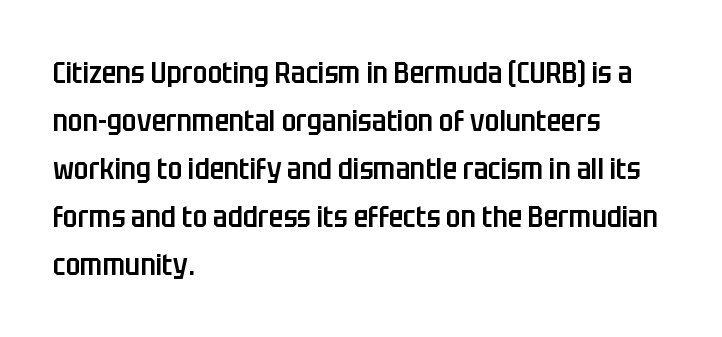
The designer went with a sans here, leaving each stem footless. If you drew a line through each stem, it would be perfectly vertical. Tracking value appears to be zero — textbook default spacing. You could not count columns in this text — the font is proportionally spaced. A fair bit of extra ink — the face is semibold, not bold.
